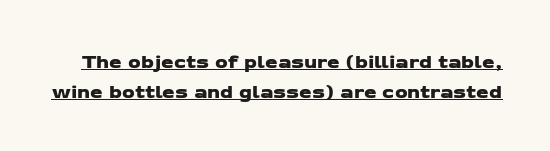
Q: Is the text underlined? A: Yes.
Q: Is the spacing between letters normal or unusually wide? A: Normal.
Q: Is the spacing between lines tight, normal or loose? A: Normal.
